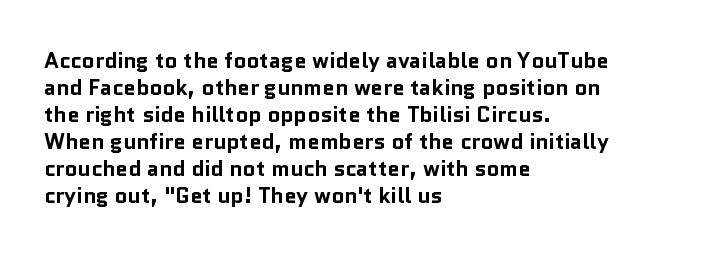
{"italic": "no", "bold": "yes", "underline": "no", "align": "left", "line_spacing_ratio": 1.23, "letter_spacing": "normal", "letter_spacing_em": 0.0, "glyph_px": 22}
